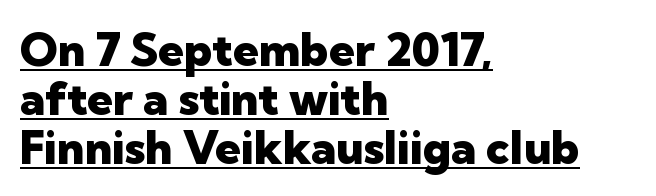
Q: Is the text bold? A: Yes.
Q: Is the text italic (slanted)? A: No, it is upright.
Q: Is the typeface a serif or a sans-serif typeface? A: Sans-serif.
Q: Is the text underlined? A: Yes.
Q: How is the paragraph aligned? A: Left-aligned.
Q: Is the spacing between letters normal or unusually wide? A: Normal.
Q: Is the spacing between lines tight, normal or loose? A: Tight.
Q: Width (condensed, normal, or wide)? A: Normal.
Q: Stroke contrast? A: Low.
Q: x-height? A: Medium.
Q: Monospaced? A: No.
